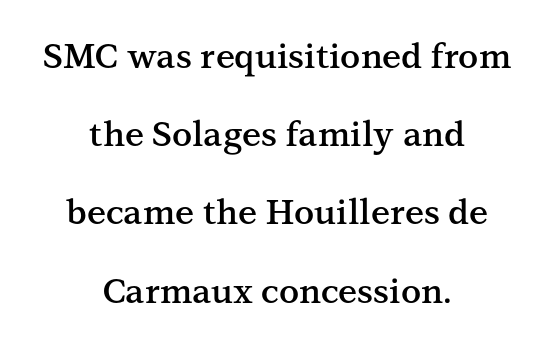
The image shows 34 px semibold serif type, upright; set centered, loose line spacing (2.3x), normal letter spacing, not underlined; medium stroke contrast and a medium x-height.
